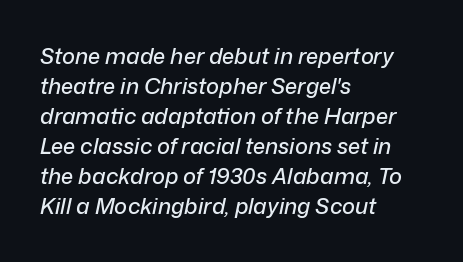
The string is rendered with underlining switched off. No extra tracking has been applied to these lines. Rendered with sloped, italic letterforms. Teacher's note: observe the even left margin — that is flush-left alignment. Is there much room between lines? A standard amount, neither cramped nor airy.
